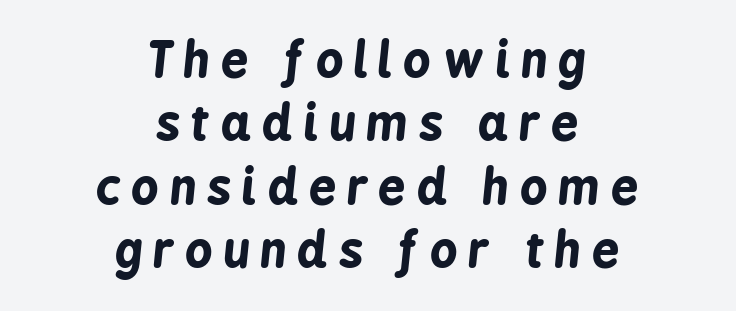
Q: Is the text bold? A: Yes.
Q: Is the text italic (slanted)? A: Yes, it leans right by about 6 degrees.
Q: Is the text underlined? A: No.
Q: How is the paragraph aligned? A: Centered.
Q: Is the spacing between letters normal or unusually wide? A: Unusually wide.
Q: Is the spacing between lines tight, normal or loose? A: Normal.
Q: Width (condensed, normal, or wide)? A: Condensed.
Q: Stroke contrast? A: Low.
Q: x-height? A: Medium.
Q: Monospaced? A: No.
